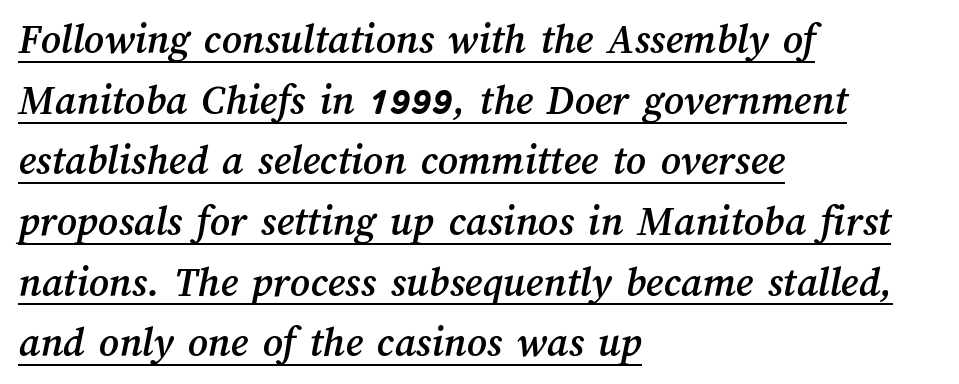
The image shows 43 px text type; set left-aligned, normal line spacing (1.41x), normal letter spacing, underlined; medium stroke contrast and a medium x-height.
